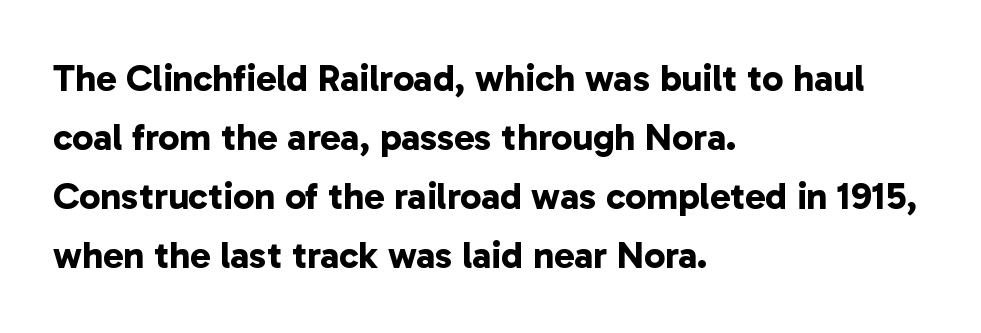
Q: Is the text bold? A: Yes.
Q: Is the typeface a serif or a sans-serif typeface? A: Sans-serif.
Q: Is the text underlined? A: No.
Q: How is the paragraph aligned? A: Left-aligned.
Q: Is the spacing between letters normal or unusually wide? A: Normal.
Q: Is the spacing between lines tight, normal or loose? A: Normal.
Q: Width (condensed, normal, or wide)? A: Normal.
Q: Stroke contrast? A: Low.
Q: x-height? A: Medium.
Q: Monospaced? A: No.
